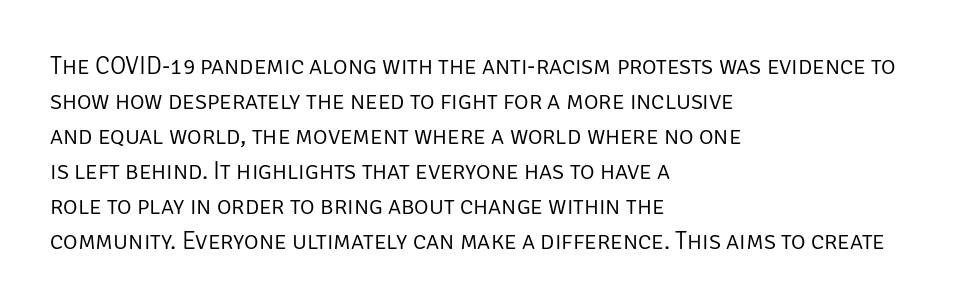
{"italic": "no", "bold": "no", "underline": "no", "align": "left", "line_spacing": "normal", "line_spacing_ratio": 1.4, "letter_spacing": "normal", "letter_spacing_em": 0.0, "glyph_px": 25}
